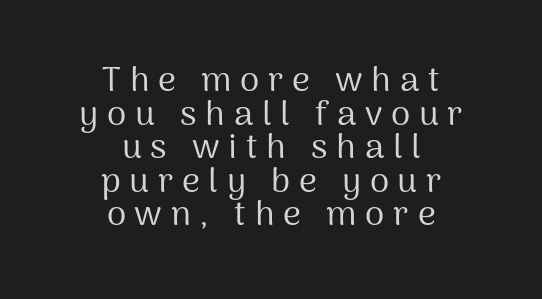
Unlike italic type, these characters show no tilt at all. Proportional: the letters do not fall into vertical columns. The strip under each line holds only bare page. This sample is center-justified, so both line endings float freely.
